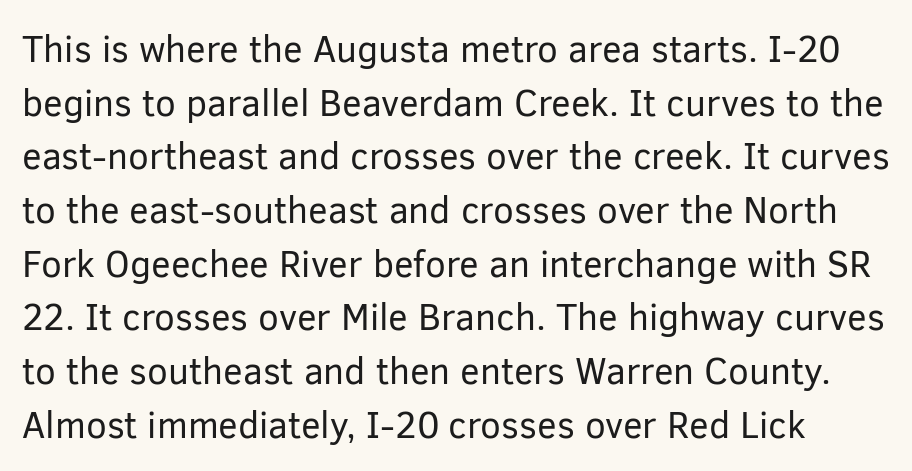
{"serif": "no", "italic": "no", "bold": "no", "weight": "regular", "width": "normal", "stroke_contrast": "low", "x_height": "medium", "monospaced": "no", "underline": "no", "line_spacing": "normal", "line_spacing_ratio": 1.45, "letter_spacing": "normal", "letter_spacing_em": 0.0, "glyph_px": 37}
